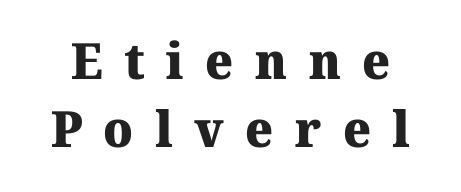
In terms of weight, the rendering is a true, heavy bold. This sample uses a serif face. Observe the wide spacing: letters keep a clear distance from each other. Evenly set lines give the paragraph a standard silhouette. Rendered with straight, roman letterforms.
